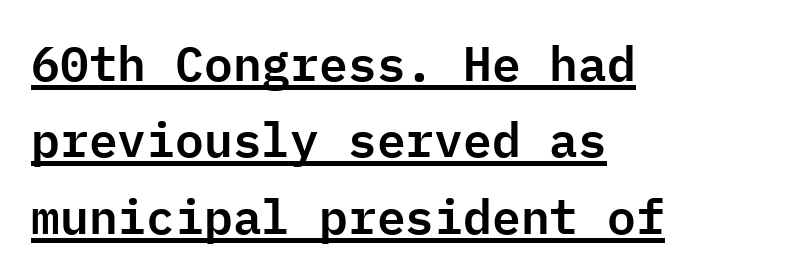
Q: Is the text italic (slanted)? A: No, it is upright.
Q: Is the typeface a serif or a sans-serif typeface? A: Sans-serif.
Q: Is the text underlined? A: Yes.
Q: How is the paragraph aligned? A: Left-aligned.
Q: Is the spacing between letters normal or unusually wide? A: Normal.
Q: Is the spacing between lines tight, normal or loose? A: Normal.
Q: Width (condensed, normal, or wide)? A: Normal.
Q: Stroke contrast? A: Low.
Q: x-height? A: Medium.
Q: Monospaced? A: Yes.
